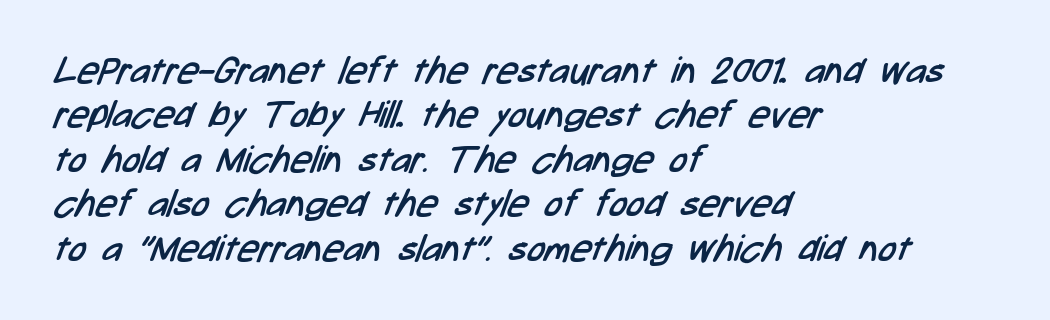
{"serif": "no", "bold": "no", "weight": "regular", "width": "condensed", "stroke_contrast": "low", "x_height": "medium", "monospaced": "no", "underline": "no", "align": "left", "line_spacing_ratio": 1.2, "letter_spacing": "normal", "letter_spacing_em": 0.0, "glyph_px": 37}
